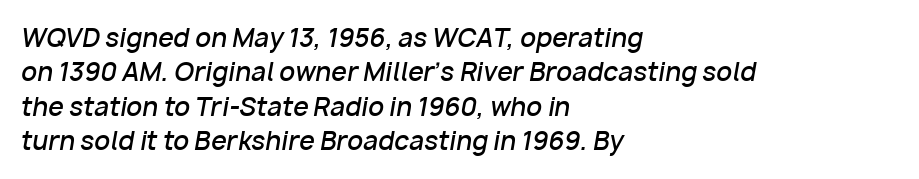
As a designer I'd log this as weight 600, semibold. Leading matches the norm, producing a regular column. Characters follow at the spacing the type designer built in. Visually the block forms a straight wall on the left and a jagged coastline on the right.
